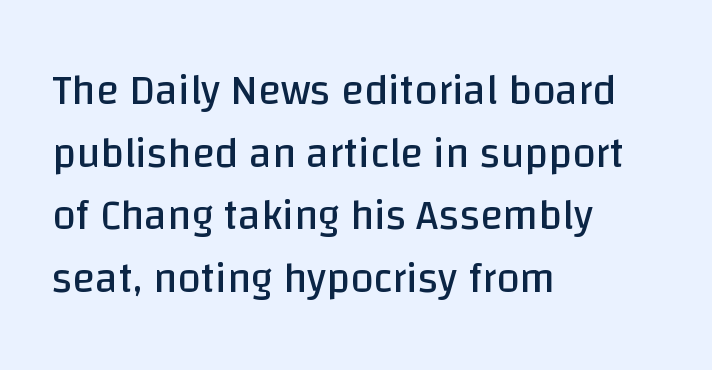
This is roman type, the default non-slanted kind. Does the leading feel generous? No, just average. A quiet, ordinary-to-light weight characterises the typeface. These lines are rendered in a variable-pitch font. Classification — sans serif. The face used here is rendered with its standard letterfit.
